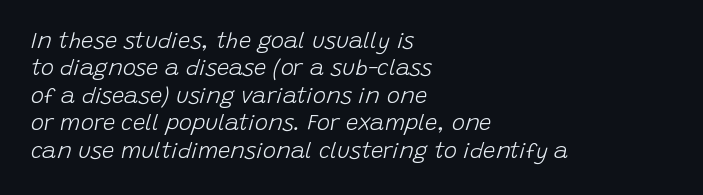
The zone under the glyphs is completely vacant. One glance says typical: line gaps are just what's usual. Unbolded letterforms with no extra heft. Caption: standard tracking, unaltered. The lines in this sample share a left origin and differ only in where they stop.
